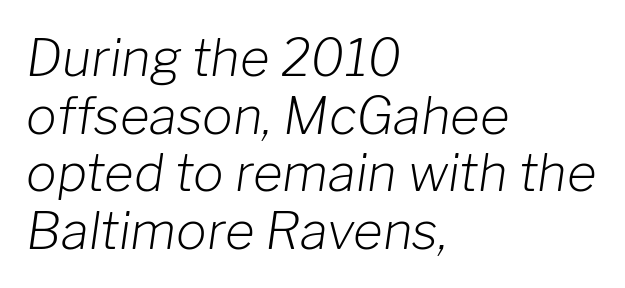
{"italic": "yes", "lean": "right", "slant_degrees": 8, "bold": "no", "weight": "light", "width": "normal", "stroke_contrast": "low", "x_height": "medium", "monospaced": "no", "underline": "no", "align": "left", "line_spacing": "tight", "line_spacing_ratio": 1.13, "letter_spacing": "normal", "letter_spacing_em": 0.0, "glyph_px": 51}
